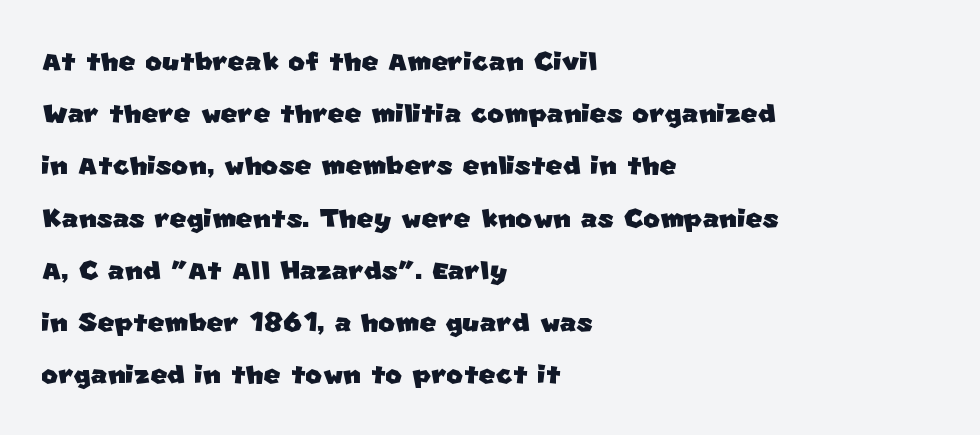
The image shows 36 px sans-serif type; set left-aligned, normal line spacing (1.45x), normal letter spacing, not underlined; low stroke contrast and a large x-height.
